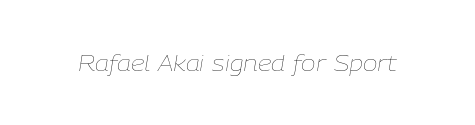
The image shows 22 px text type, italic (leaning right); set normal letter spacing, not underlined.
